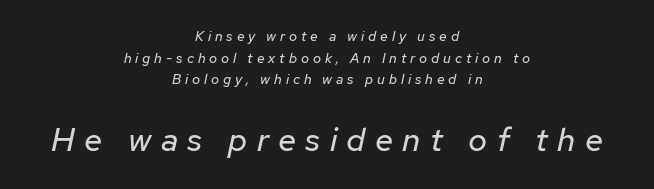
{"italic": "yes", "lean": "right", "slant_degrees": 12, "bold": "no", "weight": "regular", "width": "normal", "stroke_contrast": "low", "x_height": "medium", "monospaced": "no", "underline": "no", "align": "center", "line_spacing": "normal", "line_spacing_ratio": 1.54, "letter_spacing": "wide", "letter_spacing_em": 0.28, "larger_block": "second", "size_ratio": 2.36, "glyph_px": 33}
